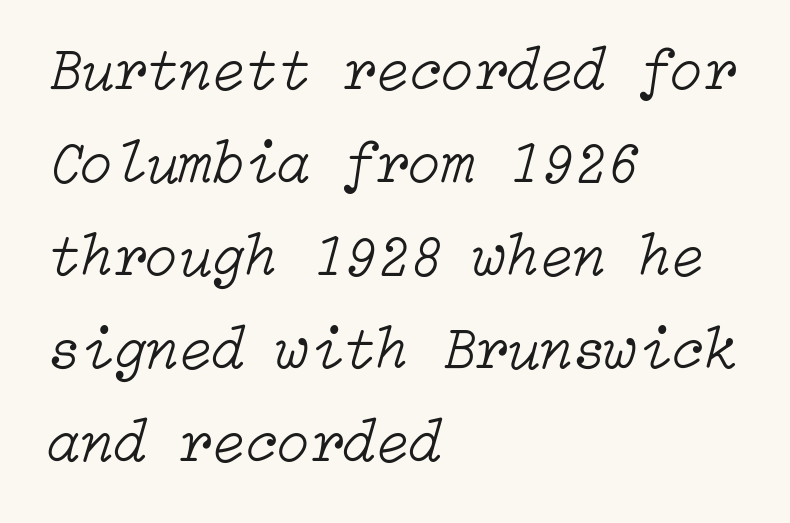
Q: Is the text bold? A: No.
Q: Is the text italic (slanted)? A: Yes, it leans right by about 15 degrees.
Q: Is the text underlined? A: No.
Q: How is the paragraph aligned? A: Left-aligned.
Q: Is the spacing between letters normal or unusually wide? A: Normal.
Q: Is the spacing between lines tight, normal or loose? A: Normal.
Q: Width (condensed, normal, or wide)? A: Normal.
Q: Stroke contrast? A: Low.
Q: x-height? A: Medium.
